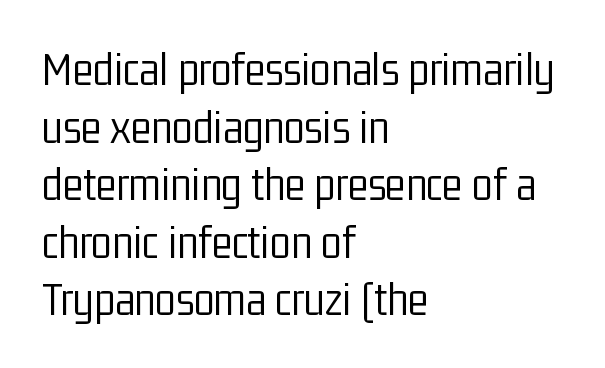
The image shows 48 px light, condensed sans-serif type, upright; set left-aligned, line spacing 1.2x, normal letter spacing, not underlined; low stroke contrast and a medium x-height.
